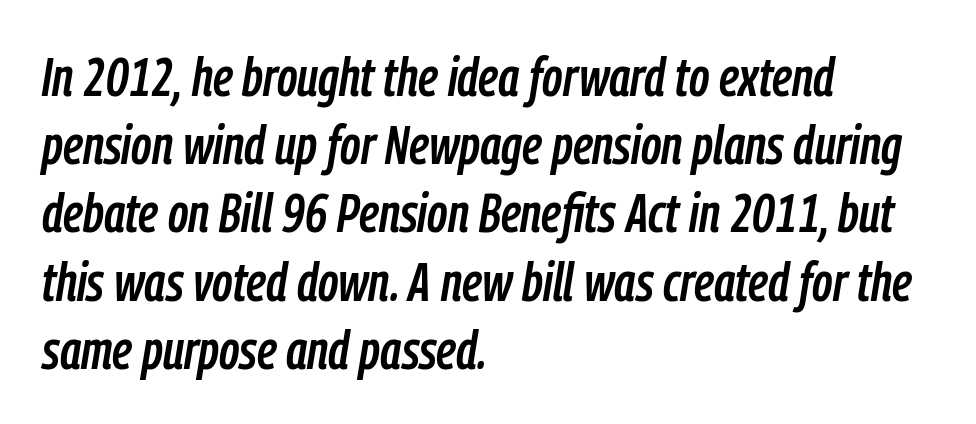
Q: Is the text italic (slanted)? A: Yes, it leans right by about 9 degrees.
Q: Is the text underlined? A: No.
Q: How is the paragraph aligned? A: Left-aligned.
Q: Is the spacing between letters normal or unusually wide? A: Normal.
Q: Width (condensed, normal, or wide)? A: Condensed.
Q: Stroke contrast? A: Low.
Q: x-height? A: Medium.
Q: Monospaced? A: No.
